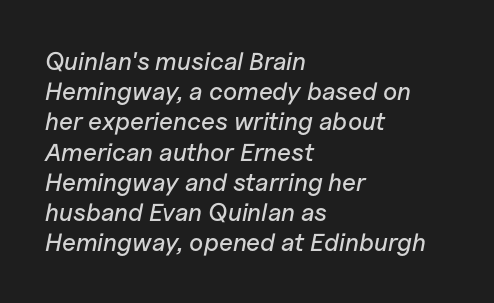
Q: Is the text italic (slanted)? A: Yes, it leans right by about 11 degrees.
Q: Is the text underlined? A: No.
Q: How is the paragraph aligned? A: Left-aligned.
Q: Is the spacing between letters normal or unusually wide? A: Normal.
